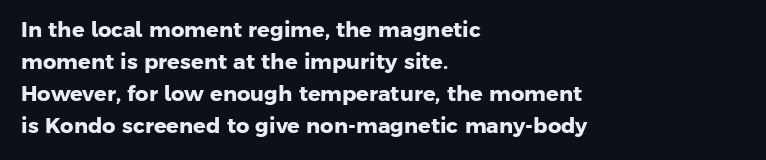
{"bold": "yes", "underline": "no", "align": "left", "line_spacing": "normal", "line_spacing_ratio": 1.53, "letter_spacing": "normal", "letter_spacing_em": 0.0, "glyph_px": 21}
